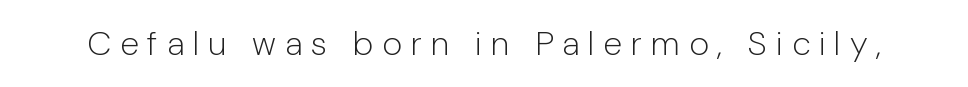
{"serif": "no", "italic": "no", "bold": "no", "weight": "light", "width": "normal", "stroke_contrast": "low", "x_height": "medium", "monospaced": "no", "underline": "no", "letter_spacing": "wide", "letter_spacing_em": 0.26, "glyph_px": 34}
